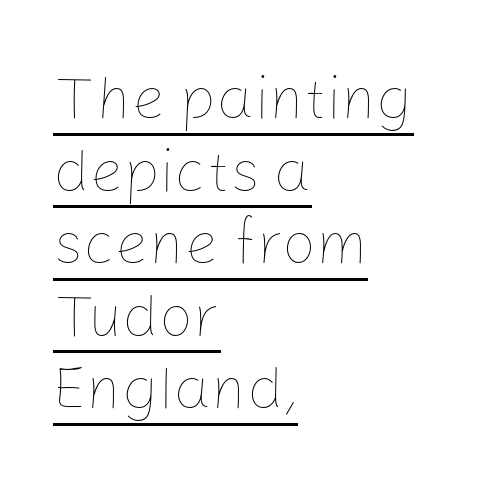
Does extra space separate the letters? No, they use regular spacing. The letterforms sit at book weight or below. Quick note: not italic, upright. Teacher's note: observe the even left margin — that is flush-left alignment. Has an underline been added? It has. You could not count columns in this text — the font is proportionally spaced.
